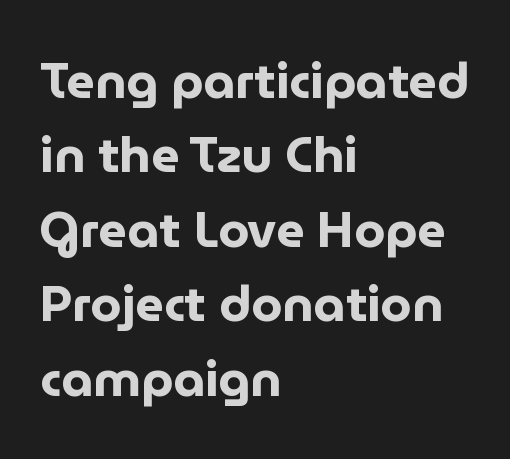
{"serif": "no", "italic": "no", "bold": "yes", "weight": "bold", "width": "normal", "stroke_contrast": "low", "x_height": "medium", "monospaced": "no", "underline": "no", "align": "left", "line_spacing": "normal", "line_spacing_ratio": 1.49, "letter_spacing": "normal", "letter_spacing_em": 0.0, "glyph_px": 50}
